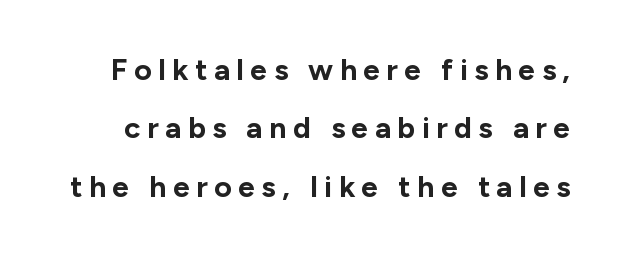
{"serif": "no", "italic": "no", "bold": "yes", "weight": "bold", "width": "normal", "stroke_contrast": "low", "x_height": "medium", "monospaced": "no", "underline": "no", "line_spacing": "loose", "line_spacing_ratio": 1.95, "letter_spacing": "wide", "letter_spacing_em": 0.22, "glyph_px": 30}
